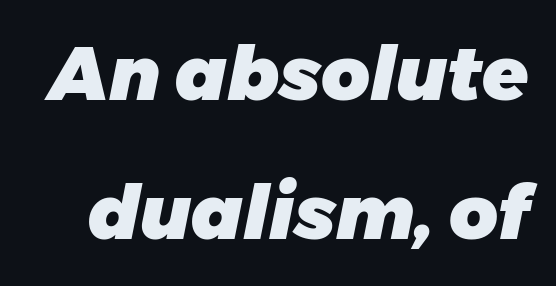
The image shows 75 px heavy type, italic (leaning right); set line spacing 1.86x, normal letter spacing, not underlined; low stroke contrast and a medium x-height.
